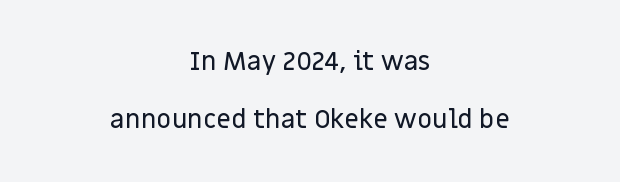
{"italic": "no", "underline": "no", "align": "center", "line_spacing": "loose", "line_spacing_ratio": 2.24, "letter_spacing": "normal", "letter_spacing_em": 0.0, "glyph_px": 26}
